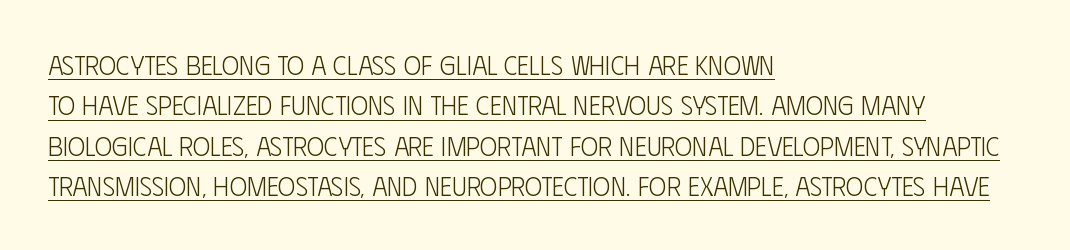
Q: Is the text bold? A: No.
Q: Is the text italic (slanted)? A: No, it is upright.
Q: Is the text underlined? A: Yes.
Q: How is the paragraph aligned? A: Left-aligned.
Q: Is the spacing between letters normal or unusually wide? A: Normal.
Q: Is the spacing between lines tight, normal or loose? A: Normal.
